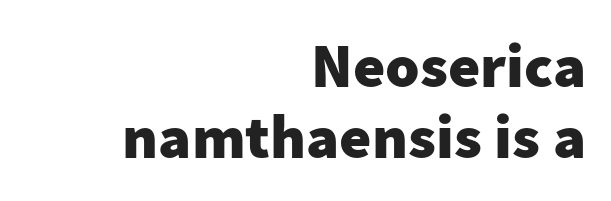
The image shows 62 px heavy sans-serif type, upright; set right-aligned, tight line spacing (1.15x), normal letter spacing, not underlined; low stroke contrast and a medium x-height.
